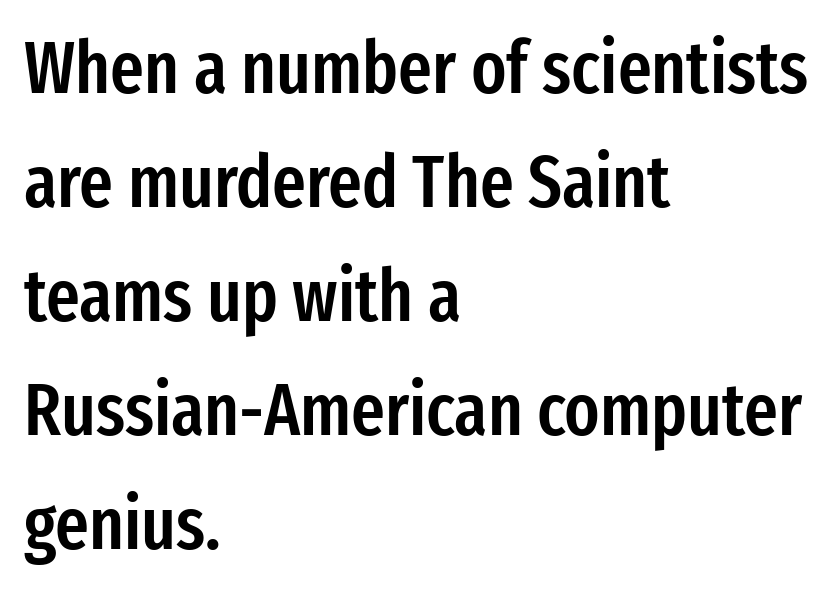
{"serif": "no", "italic": "no", "bold": "semi", "weight": "semibold", "width": "condensed", "stroke_contrast": "low", "x_height": "medium", "monospaced": "no", "underline": "no", "align": "left", "line_spacing": "normal", "line_spacing_ratio": 1.56, "letter_spacing": "normal", "letter_spacing_em": 0.0, "glyph_px": 73}
